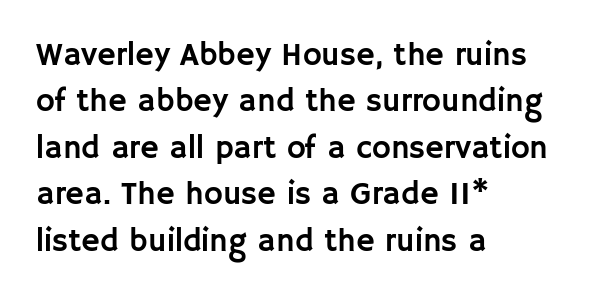
{"serif": "no", "italic": "no", "width": "normal", "stroke_contrast": "low", "x_height": "large", "monospaced": "no", "underline": "no", "align": "left", "line_spacing": "normal", "line_spacing_ratio": 1.45, "letter_spacing": "normal", "letter_spacing_em": 0.0, "glyph_px": 32}
